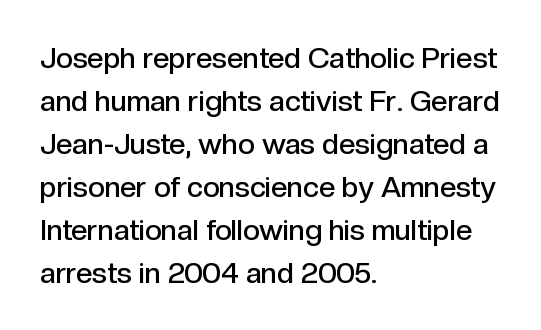
Proportional: the letters do not fall into vertical columns. It's the straight-up-and-down kind of type. A typesetter would call this leading conventional body-copy spacing. Are there feet on the stems? There aren't — it's a sans.
